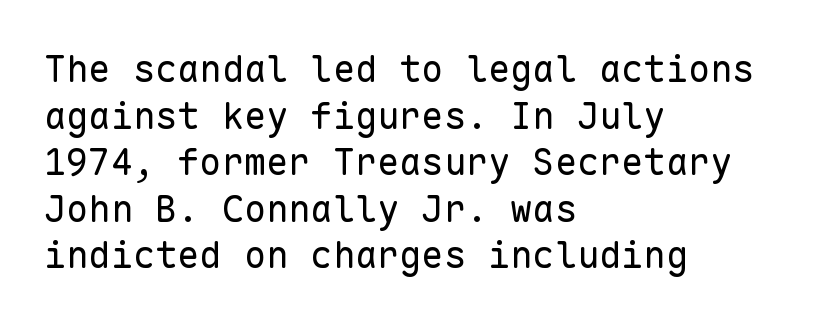
Q: Is the text bold? A: No.
Q: Is the text italic (slanted)? A: No, it is upright.
Q: Is the typeface a serif or a sans-serif typeface? A: Sans-serif.
Q: Is the text underlined? A: No.
Q: How is the paragraph aligned? A: Left-aligned.
Q: Is the spacing between letters normal or unusually wide? A: Normal.
Q: Is the spacing between lines tight, normal or loose? A: Normal.
Q: Width (condensed, normal, or wide)? A: Normal.
Q: Stroke contrast? A: Low.
Q: x-height? A: Medium.
Q: Monospaced? A: Yes.
